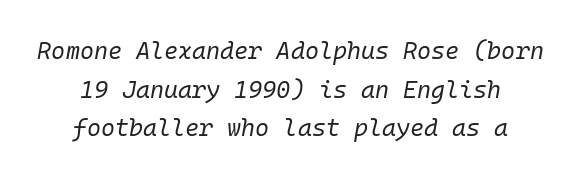
{"italic": "yes", "lean": "right", "slant_degrees": 10, "bold": "no", "underline": "no", "line_spacing": "normal", "line_spacing_ratio": 1.61, "letter_spacing": "normal", "letter_spacing_em": 0.0, "glyph_px": 24}
